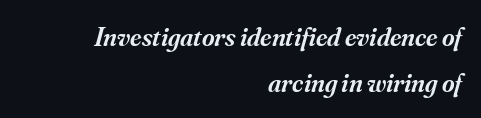
Words appear dense and cohesive because spacing is normal. The space between consecutive lines is moderate. Line endings align vertically; line beginnings do not. Descenders are the only things crossing below the line.
